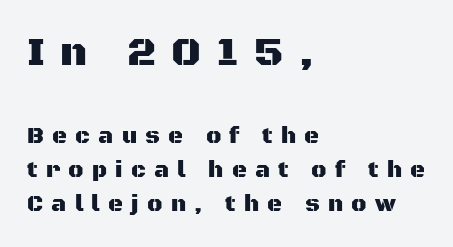
The image shows 41 px sans-serif type, upright; set left-aligned, normal line spacing (1.49x), unusually wide letter spacing (+0.36 em), not underlined; the first (top) block is 1.78x larger; medium stroke contrast and a large x-height.
